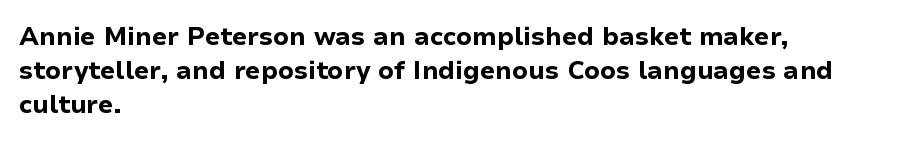
The image shows 25 px bold type, upright; set left-aligned, normal line spacing (1.37x), normal letter spacing, not underlined.
